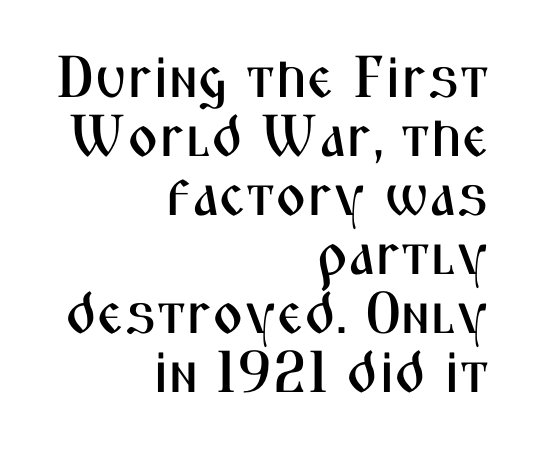
Nothing unusual about the tracking: characters are spaced as the font intends. Here the designer chose a conventional face with non-uniform glyph widths. Just letters on the line, the space beneath them empty. Layout note: lines flush right.
